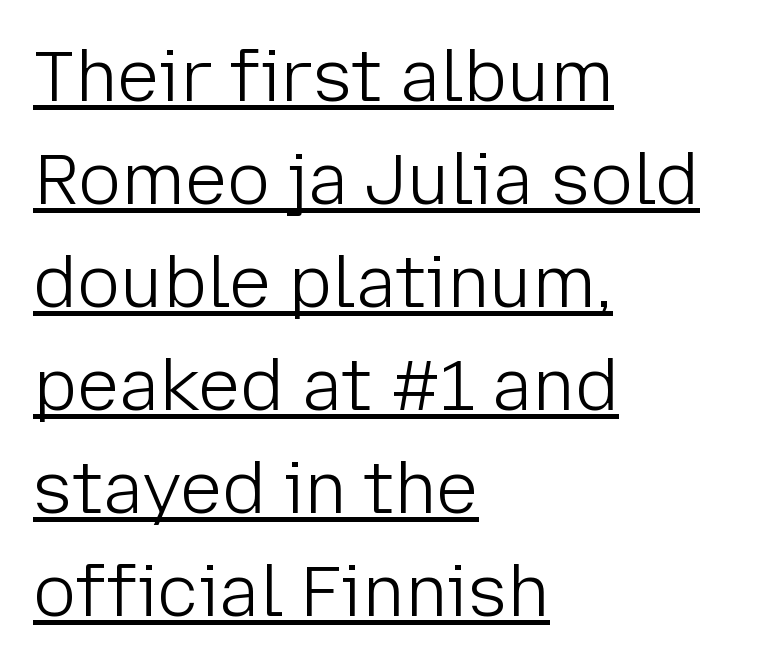
Q: Is the text bold? A: No.
Q: Is the text italic (slanted)? A: No, it is upright.
Q: Is the typeface a serif or a sans-serif typeface? A: Sans-serif.
Q: Is the text underlined? A: Yes.
Q: How is the paragraph aligned? A: Left-aligned.
Q: Is the spacing between letters normal or unusually wide? A: Normal.
Q: Is the spacing between lines tight, normal or loose? A: Normal.
Q: Width (condensed, normal, or wide)? A: Normal.
Q: Stroke contrast? A: Low.
Q: x-height? A: Medium.
Q: Monospaced? A: No.
